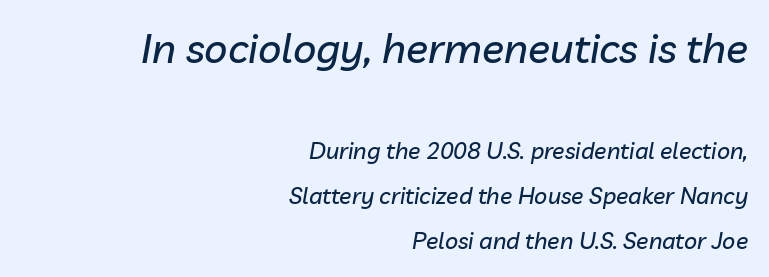
The image shows 41 px text type, italic (leaning right); set right-aligned, loose line spacing (1.97x), normal letter spacing, not underlined; the first (top) block is 1.78x larger; low stroke contrast and a medium x-height.
